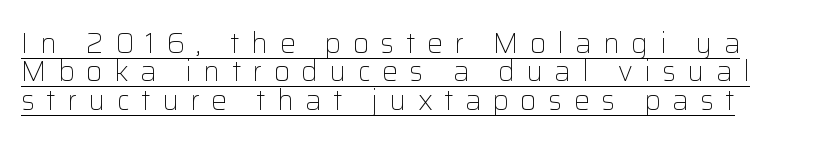
The image shows 28 px light sans-serif type, upright; set tight line spacing (1.01x), unusually wide letter spacing (+0.41 em), underlined; low stroke contrast and a medium x-height.
